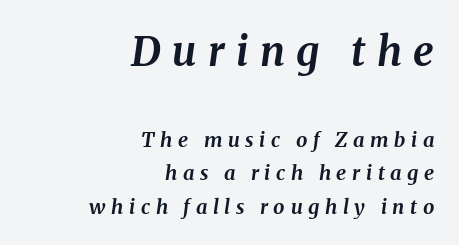
{"italic": "yes", "lean": "right", "slant_degrees": 8, "bold": "yes", "weight": "bold", "width": "normal", "stroke_contrast": "medium", "x_height": "medium", "monospaced": "no", "underline": "no", "align": "right", "line_spacing": "normal", "line_spacing_ratio": 1.68, "letter_spacing": "wide", "letter_spacing_em": 0.28, "larger_block": "first", "size_ratio": 2.05, "glyph_px": 41}
